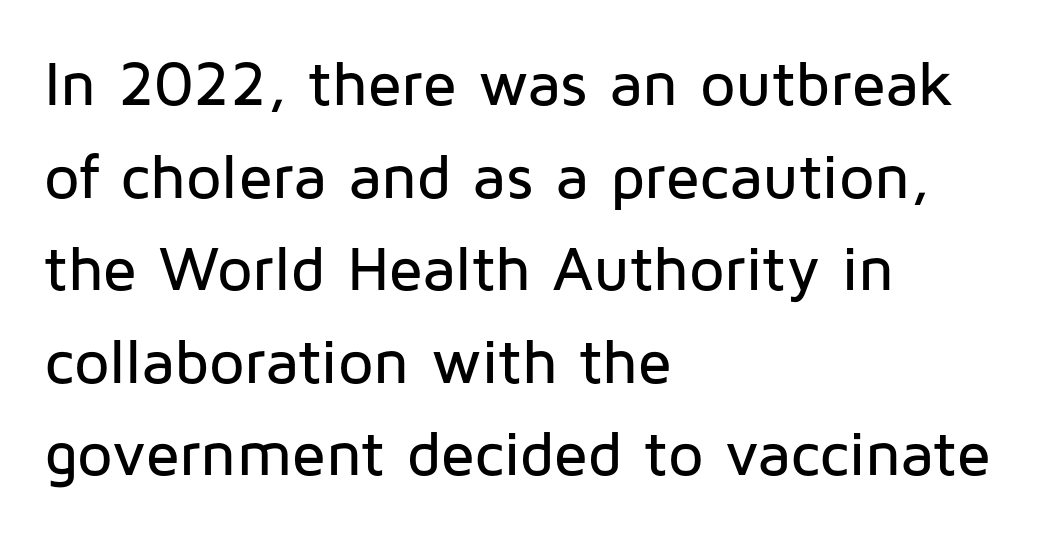
{"serif": "no", "italic": "no", "width": "normal", "stroke_contrast": "low", "x_height": "medium", "monospaced": "no", "underline": "no", "align": "left", "line_spacing": "normal", "line_spacing_ratio": 1.47, "letter_spacing": "normal", "letter_spacing_em": 0.0, "glyph_px": 63}
